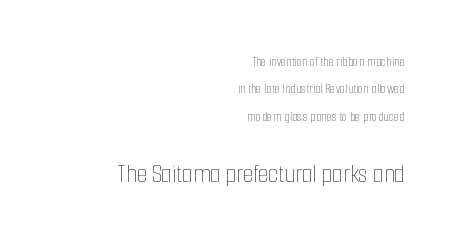
Is the block centered? No — it sits flush against the right margin. Observe the ordinary spacing: letters are neighbours, not strangers. Only glyphs here, with clear space below each row. Stem width sits at or under what a default text font uses. What's the leading like? Stretched, with rows far apart.
